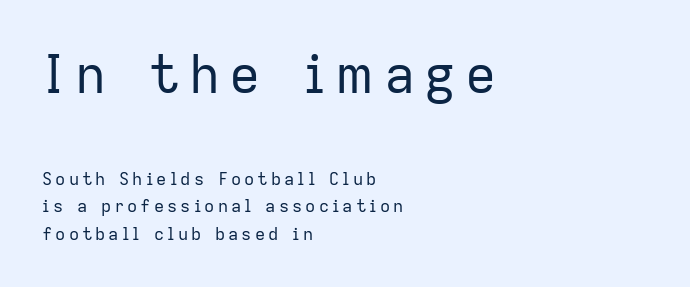
Each line starts at the same left margin while the right side varies. Font category for this specimen: sans-serif. The cut favours lightness, reaching ordinary text weight at its darkest. You get the large type first, then a drop to smaller type.
